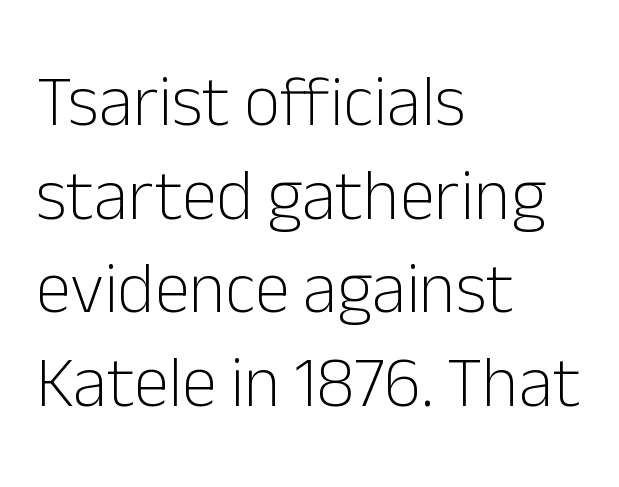
Classification — sans serif. If you drew a line through each stem, it would be perfectly vertical. Typeset ragged right — the left edge is the straight one. Underline: absent. Spacing between characters is what you'd get straight out of the box. Leading matches the norm, producing a regular column.
